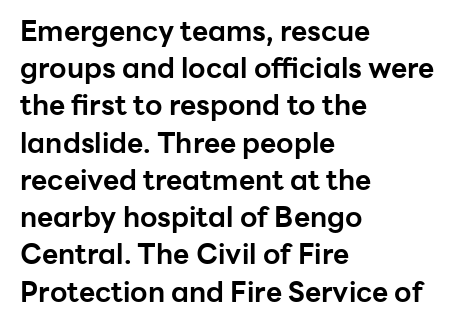
The image shows 28 px bold sans-serif type, upright; set left-aligned, normal line spacing (1.33x), normal letter spacing, not underlined; low stroke contrast and a medium x-height.
